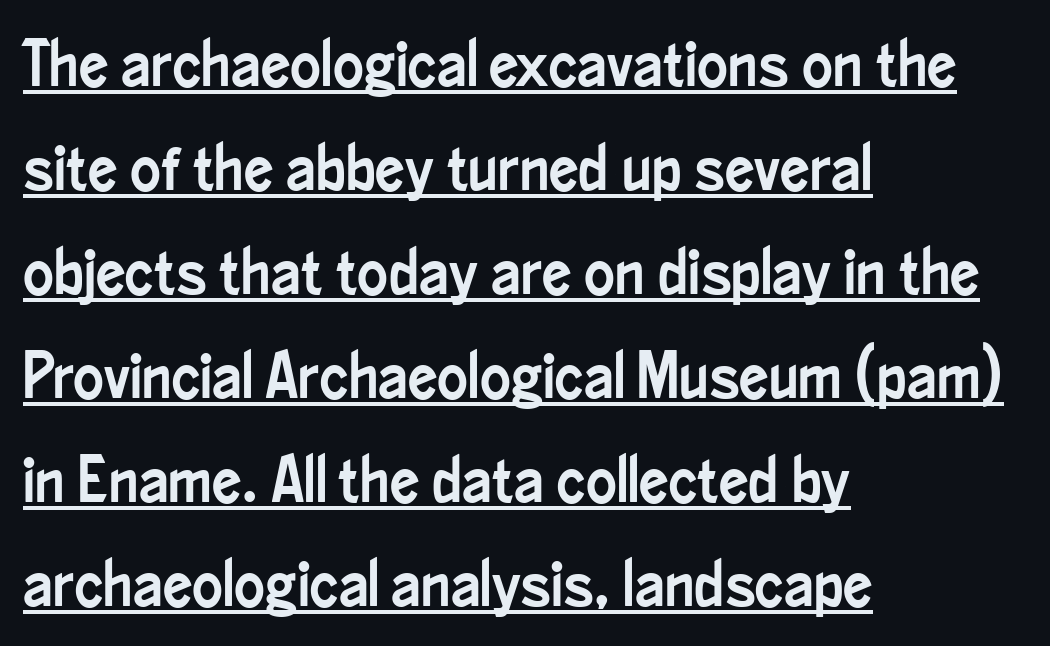
The letters advance in unequal steps, a hallmark of proportional type. The lines sit at an ordinary, default distance from one another. The type family on display is of the sans-serif kind. The line texture is even and compact thanks to regular tracking. Italic: no, the glyphs are upright roman. Looks like someone drew a line under every word here.
